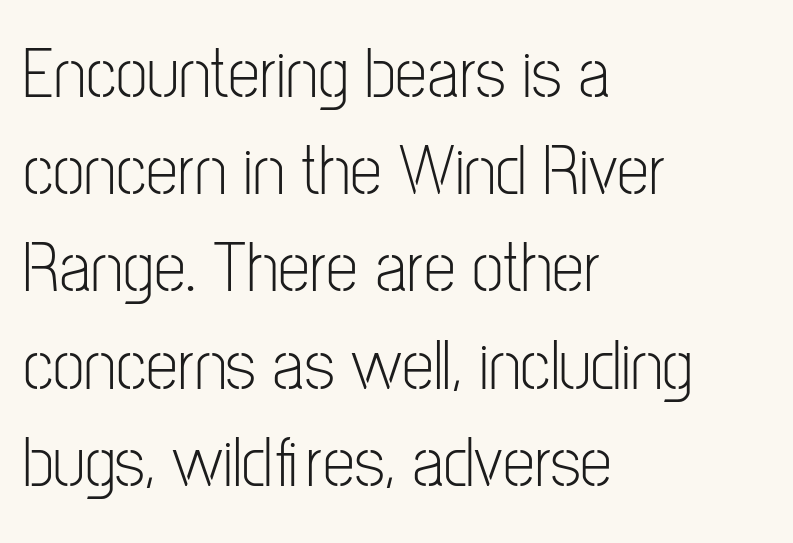
Q: Is the text bold? A: No.
Q: Is the text italic (slanted)? A: No, it is upright.
Q: Is the typeface a serif or a sans-serif typeface? A: Sans-serif.
Q: Is the text underlined? A: No.
Q: How is the paragraph aligned? A: Left-aligned.
Q: Is the spacing between letters normal or unusually wide? A: Normal.
Q: Is the spacing between lines tight, normal or loose? A: Normal.
Q: Width (condensed, normal, or wide)? A: Condensed.
Q: Stroke contrast? A: Low.
Q: x-height? A: Medium.
Q: Monospaced? A: No.
